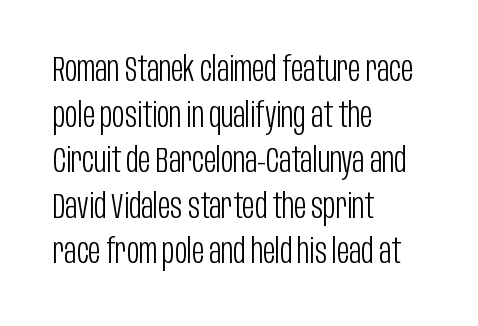
The image shows 34 px light, condensed sans-serif type, upright; set left-aligned, normal line spacing (1.34x), normal letter spacing, not underlined; low stroke contrast and a large x-height.
